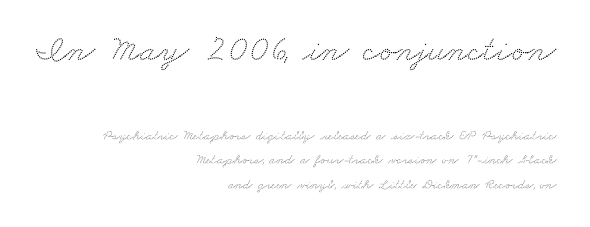
Think of a printed novel: that variable character pitch is what you see here. Bigger letters appear in the top chunk; the bottom chunk is reduced. Clear beneath every line of the passage. The font family rendered here belongs to the serif group. How are the letters spaced? Ordinarily, with no added tracking.
